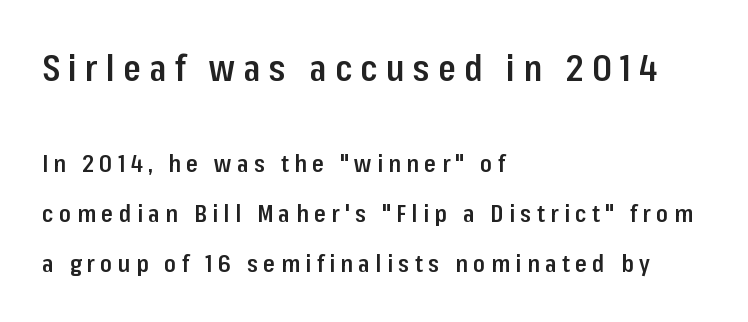
Visually, the top section dominates because its glyphs are scaled up. Heft: intermediate — a semibold. Tall strokes in this sample are plumb rather than angled. Character widths vary here, with narrow letters taking less room than wide ones. The block of text is sparse from top to bottom, with ample space between rows. Underline: absent.
